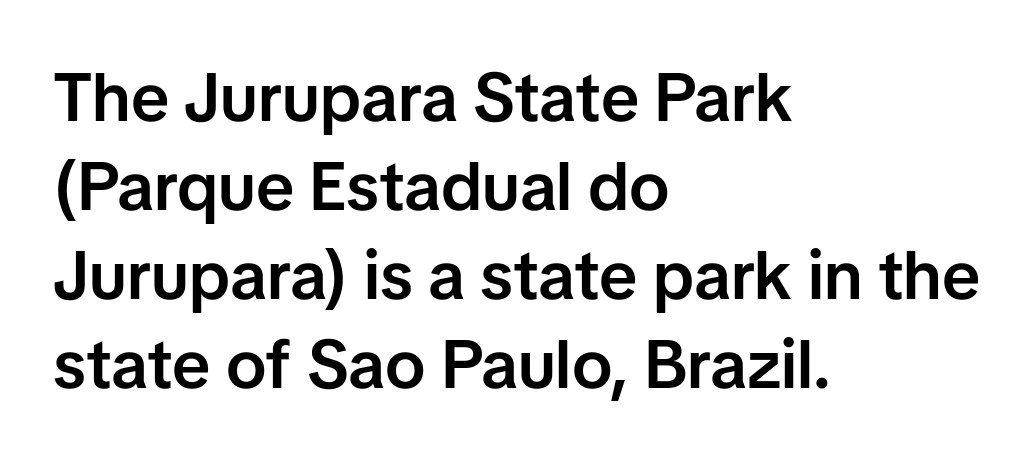
The image shows 68 px semibold sans-serif type, upright; set left-aligned, normal line spacing (1.31x), normal letter spacing, not underlined; low stroke contrast and a medium x-height.
